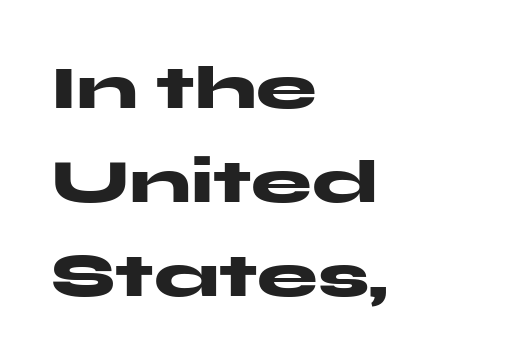
Reading down the block, your eye returns to a fixed left position each line. Descenders hang freely into open space. The specimen reads as upright at a glance. The line texture is even and compact thanks to regular tracking. The passage shown is typed in a proportional face where columns would drift.
